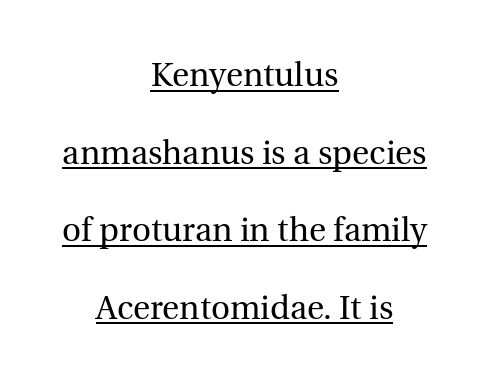
Q: Is the text bold? A: No.
Q: Is the text italic (slanted)? A: No, it is upright.
Q: Is the typeface a serif or a sans-serif typeface? A: Serif.
Q: Is the text underlined? A: Yes.
Q: How is the paragraph aligned? A: Centered.
Q: Is the spacing between letters normal or unusually wide? A: Normal.
Q: Is the spacing between lines tight, normal or loose? A: Loose.
Q: Width (condensed, normal, or wide)? A: Normal.
Q: x-height? A: Medium.
Q: Monospaced? A: No.
